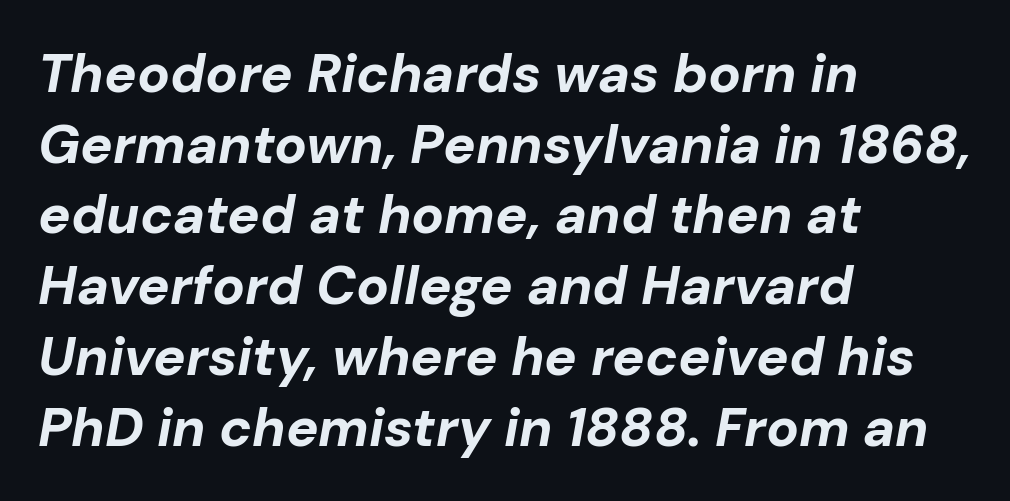
The image shows 54 px bold type, italic (leaning right); set left-aligned, normal line spacing (1.31x), normal letter spacing, not underlined; low stroke contrast and a medium x-height.
